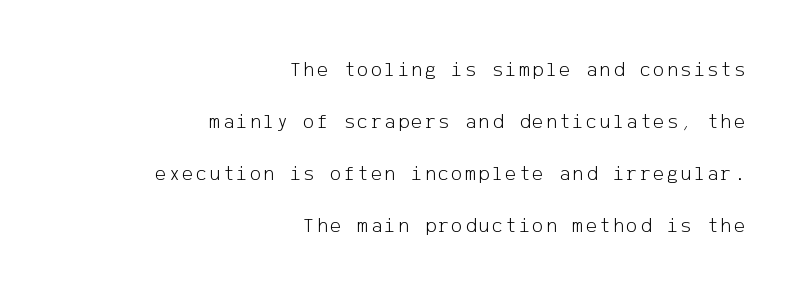
Q: Is the text bold? A: No.
Q: Is the text italic (slanted)? A: No, it is upright.
Q: Is the text underlined? A: No.
Q: How is the paragraph aligned? A: Right-aligned.
Q: Is the spacing between lines tight, normal or loose? A: Loose.
